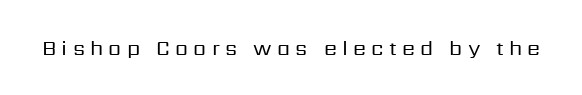
{"italic": "no", "bold": "no", "underline": "no", "letter_spacing": "wide", "letter_spacing_em": 0.25, "glyph_px": 21}
